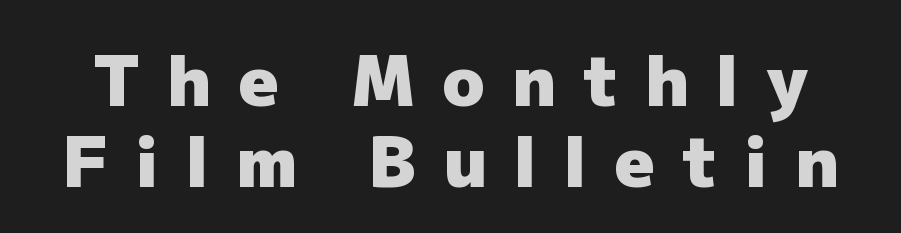
The type sits square on the baseline with zero lean. Look at the stroke-to-counter ratio: heavy, a bold. Only glyphs here, with clear space below each row. A sans-serif font was chosen for this passage. The gaps between neighbouring characters are conspicuously large. Character widths vary here, with narrow letters taking less room than wide ones.
